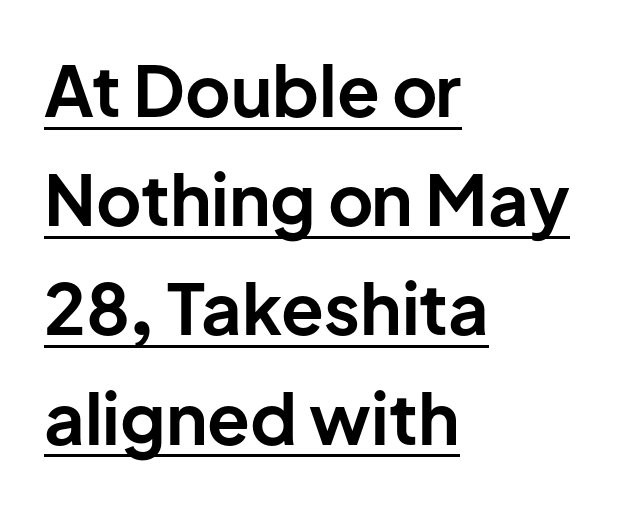
{"serif": "no", "italic": "no", "bold": "yes", "weight": "bold", "width": "normal", "stroke_contrast": "low", "x_height": "medium", "monospaced": "no", "underline": "yes", "align": "left", "line_spacing": "normal", "line_spacing_ratio": 1.56, "letter_spacing": "normal", "letter_spacing_em": 0.0, "glyph_px": 70}
